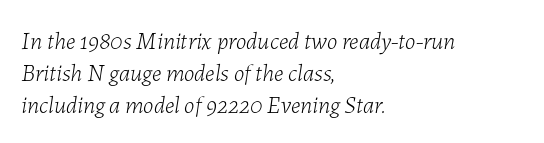
Q: Is the text bold? A: No.
Q: Is the text italic (slanted)? A: Yes, it leans right by about 7 degrees.
Q: Is the text underlined? A: No.
Q: How is the paragraph aligned? A: Left-aligned.
Q: Is the spacing between letters normal or unusually wide? A: Normal.
Q: Is the spacing between lines tight, normal or loose? A: Normal.
